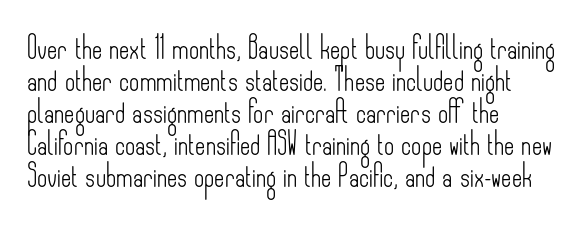
{"italic": "no", "bold": "no", "underline": "no", "align": "left", "line_spacing": "normal", "line_spacing_ratio": 1.45, "letter_spacing": "normal", "letter_spacing_em": 0.0, "glyph_px": 22}
